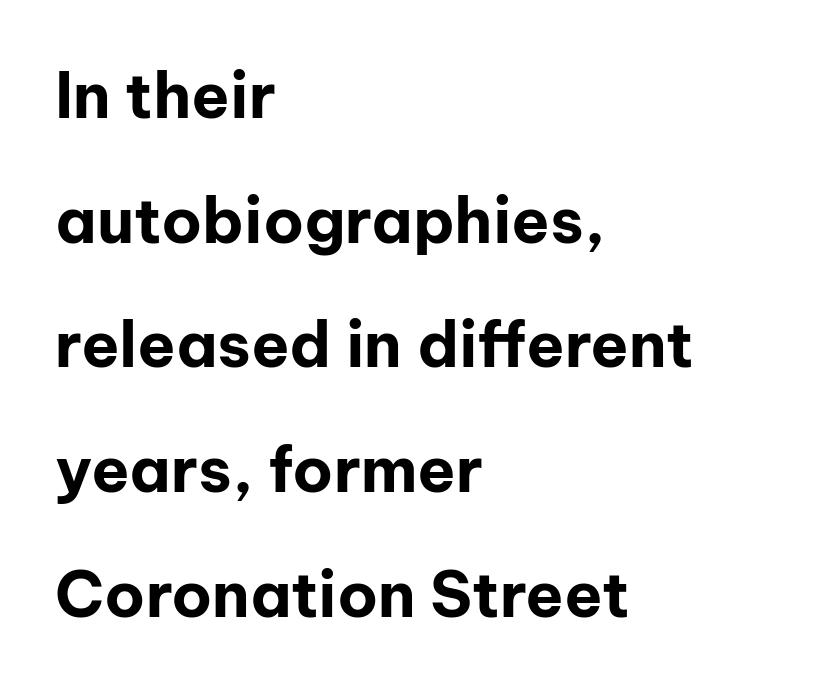
Type style note: lacks serifs. Quick note: not italic, upright. Each line starts at the same left margin while the right side varies. A clean baseline with only descenders dipping below it. What weight is shown? A full bold with thick strokes. Students, observe: this is what heavily led, spacious text looks like.
